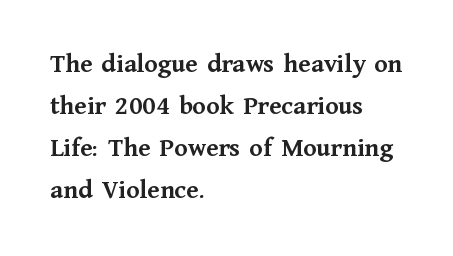
{"italic": "no", "bold": "yes", "underline": "no", "align": "left", "line_spacing": "normal", "line_spacing_ratio": 1.55, "letter_spacing": "normal", "letter_spacing_em": 0.0, "glyph_px": 27}
